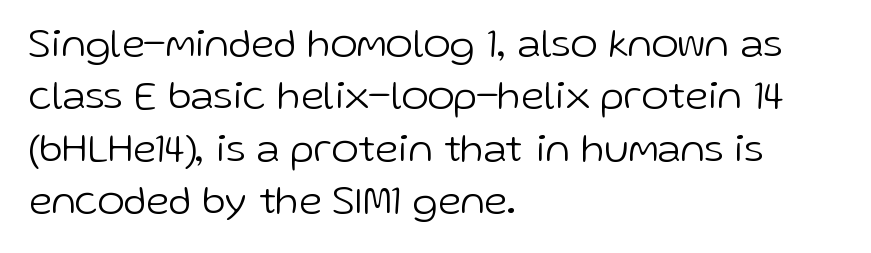
{"serif": "no", "italic": "no", "bold": "no", "weight": "light", "width": "normal", "stroke_contrast": "low", "x_height": "medium", "monospaced": "no", "underline": "no", "align": "left", "line_spacing": "normal", "line_spacing_ratio": 1.28, "letter_spacing": "normal", "letter_spacing_em": 0.0, "glyph_px": 41}
